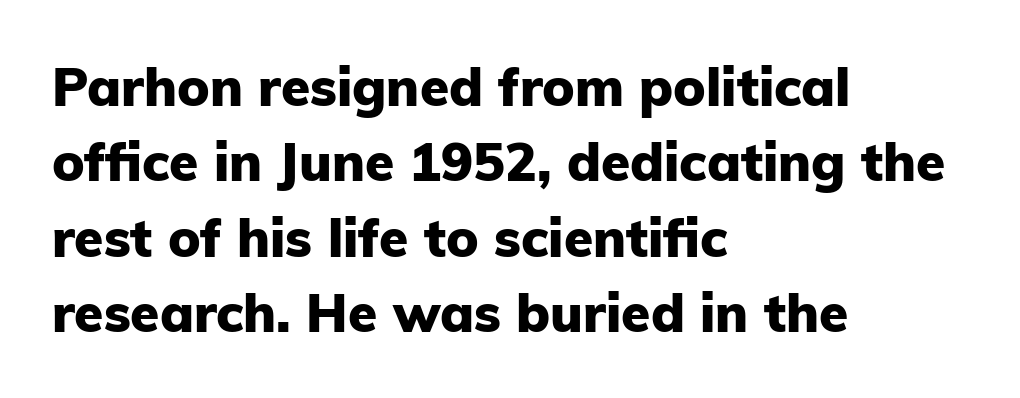
{"serif": "no", "italic": "no", "bold": "yes", "weight": "heavy", "width": "normal", "stroke_contrast": "low", "x_height": "medium", "monospaced": "no", "underline": "no", "align": "left", "line_spacing": "normal", "line_spacing_ratio": 1.42, "letter_spacing": "normal", "letter_spacing_em": 0.0, "glyph_px": 53}
